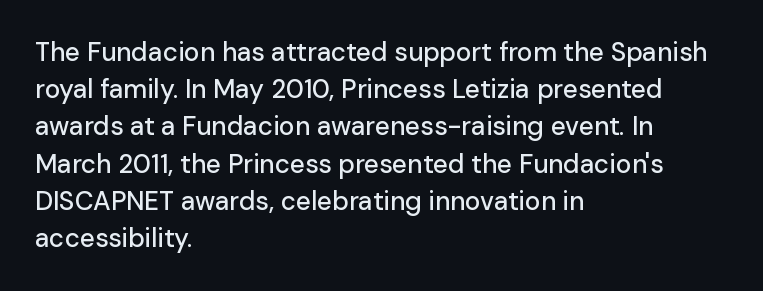
Q: Is the text italic (slanted)? A: No, it is upright.
Q: Is the text underlined? A: No.
Q: How is the paragraph aligned? A: Left-aligned.
Q: Is the spacing between letters normal or unusually wide? A: Normal.
Q: Is the spacing between lines tight, normal or loose? A: Normal.
